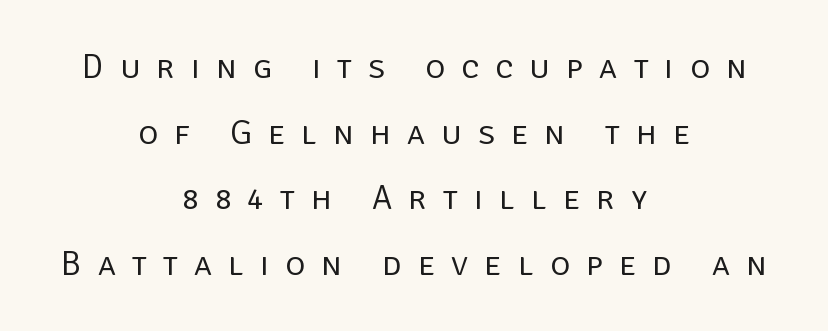
The letterforms sit at book weight or below. Beneath every word, the page is bare. The passage shown is typed in a proportional face where columns would drift. Vertical spacing — loose. The face used here is a sans, in the tradition of grotesques and geometrics. Nope, not italic — everything's standing straight.
